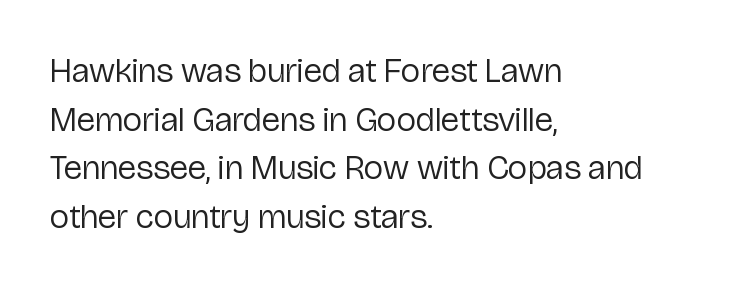
Stem width sits at or under what a default text font uses. The passage shown is not underscored anywhere. This sample has the flowing, uneven cadence of proportional lettering. The passage shown is typeset with a sans-serif family. Reading down the column, the eye jumps a familiar distance to each next line.
